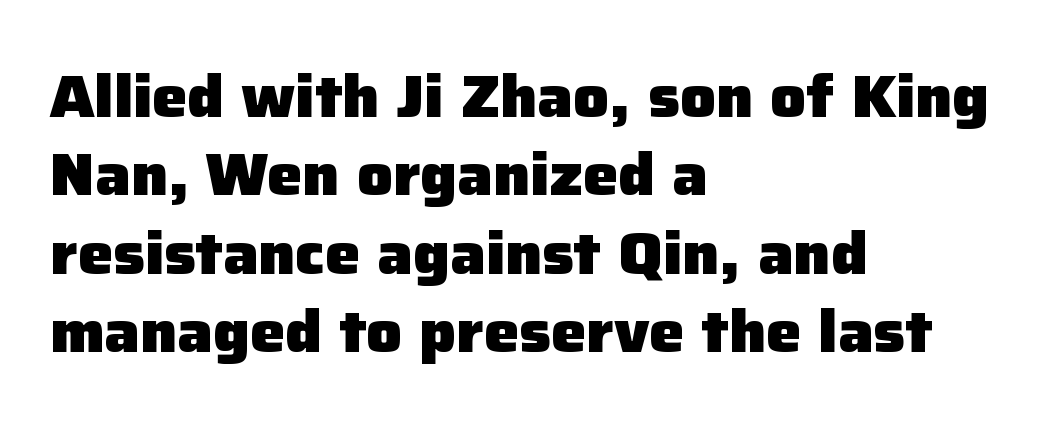
{"serif": "no", "italic": "no", "bold": "yes", "weight": "heavy", "width": "normal", "stroke_contrast": "low", "x_height": "medium", "monospaced": "no", "underline": "no", "align": "left", "line_spacing": "normal", "line_spacing_ratio": 1.33, "letter_spacing": "normal", "letter_spacing_em": 0.0, "glyph_px": 59}
